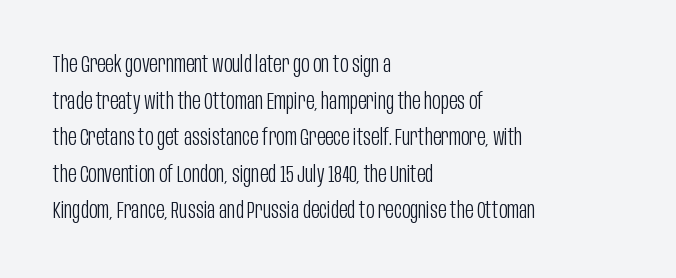
{"italic": "no", "bold": "no", "underline": "no", "align": "left", "line_spacing": "normal", "line_spacing_ratio": 1.59, "letter_spacing": "normal", "letter_spacing_em": 0.0, "glyph_px": 23}
